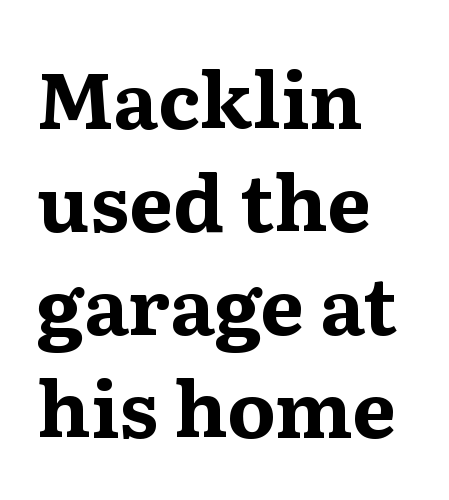
Q: Is the text bold? A: Yes.
Q: Is the text italic (slanted)? A: No, it is upright.
Q: Is the typeface a serif or a sans-serif typeface? A: Serif.
Q: Is the text underlined? A: No.
Q: How is the paragraph aligned? A: Left-aligned.
Q: Is the spacing between letters normal or unusually wide? A: Normal.
Q: Is the spacing between lines tight, normal or loose? A: Normal.
Q: Width (condensed, normal, or wide)? A: Wide.
Q: Stroke contrast? A: Medium.
Q: x-height? A: Medium.
Q: Monospaced? A: No.
